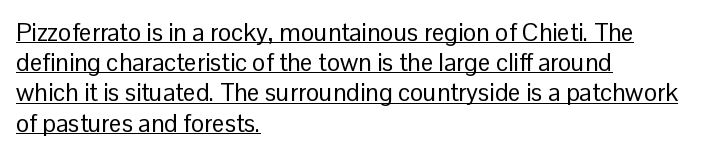
Vertical strokes here are truly vertical. Every word sits above its own underline. Vertical stems look standard width or narrower in stroke. The typesetter chose a ragged-right arrangement here. Spacing between characters is what you'd get straight out of the box.
